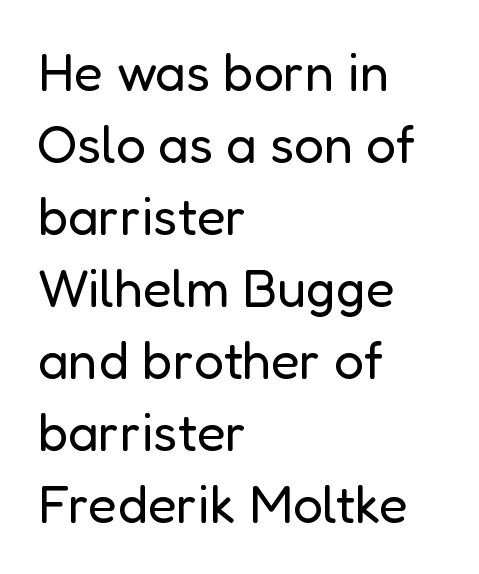
A roman cut, with each character standing at attention. Honestly, the letter spacing is just normal — you wouldn't notice it. Baseline-to-baseline distance is the conventional proportion of letter height. Unlike a traditional serif, this face leaves its strokes unadorned. Leftover space on each line is placed entirely after the last word. Here the designer chose a conventional face with non-uniform glyph widths.
